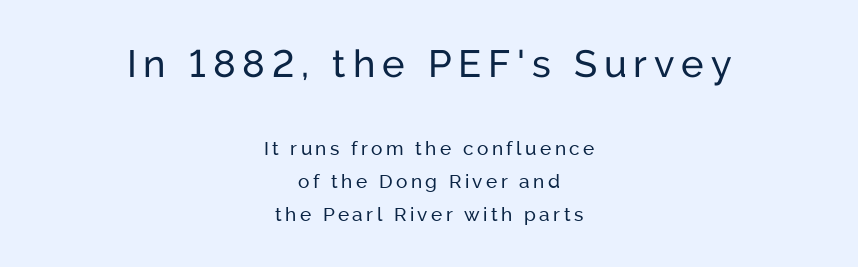
Q: Is the text bold? A: No.
Q: Is the text italic (slanted)? A: No, it is upright.
Q: Is the typeface a serif or a sans-serif typeface? A: Sans-serif.
Q: Is the text underlined? A: No.
Q: How is the paragraph aligned? A: Centered.
Q: Which block of text is set in a larger size, the first (top) or the second (bottom)? A: The first (top) one.
Q: Width (condensed, normal, or wide)? A: Normal.
Q: Stroke contrast? A: Low.
Q: x-height? A: Medium.
Q: Monospaced? A: No.
